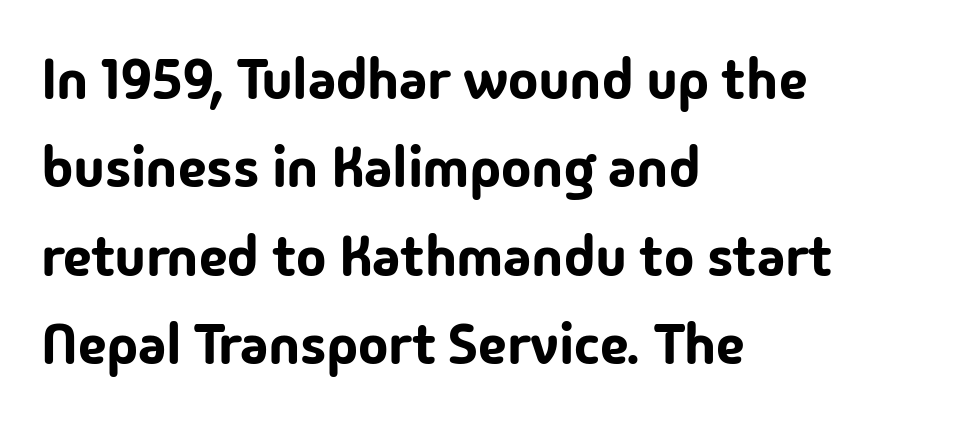
Q: Is the text italic (slanted)? A: No, it is upright.
Q: Is the typeface a serif or a sans-serif typeface? A: Sans-serif.
Q: Is the text underlined? A: No.
Q: How is the paragraph aligned? A: Left-aligned.
Q: Is the spacing between letters normal or unusually wide? A: Normal.
Q: Is the spacing between lines tight, normal or loose? A: Normal.
Q: Width (condensed, normal, or wide)? A: Normal.
Q: Stroke contrast? A: Low.
Q: x-height? A: Medium.
Q: Monospaced? A: No.
